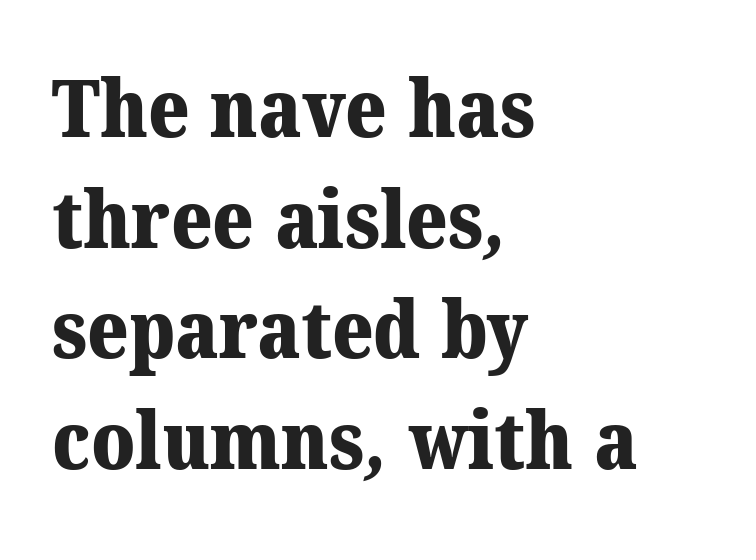
{"serif": "yes", "bold": "yes", "weight": "heavy", "width": "normal", "stroke_contrast": "medium", "x_height": "medium", "monospaced": "no", "underline": "no", "align": "left", "line_spacing": "normal", "line_spacing_ratio": 1.4, "letter_spacing": "normal", "letter_spacing_em": 0.0, "glyph_px": 79}
